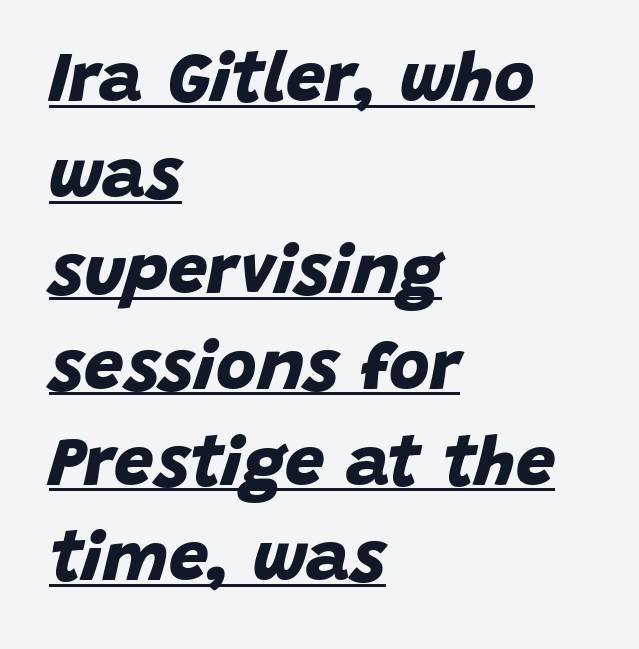
The image shows 70 px bold sans-serif type; set left-aligned, normal line spacing (1.37x), normal letter spacing, underlined; low stroke contrast and a large x-height.
